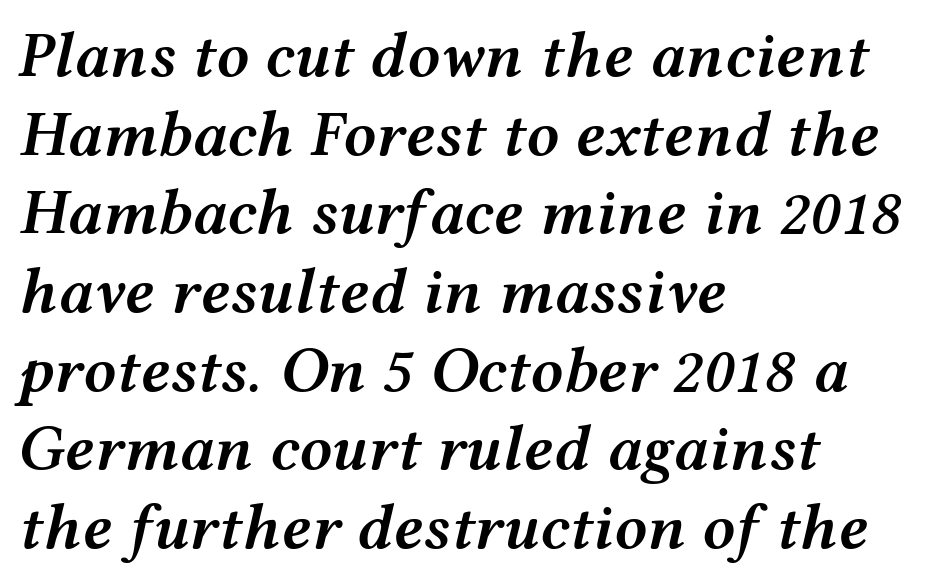
{"italic": "yes", "lean": "right", "slant_degrees": 12, "bold": "semi", "weight": "semibold", "width": "wide", "stroke_contrast": "medium", "x_height": "medium", "monospaced": "no", "underline": "no", "align": "left", "line_spacing_ratio": 1.21, "letter_spacing": "normal", "letter_spacing_em": 0.0, "glyph_px": 65}
